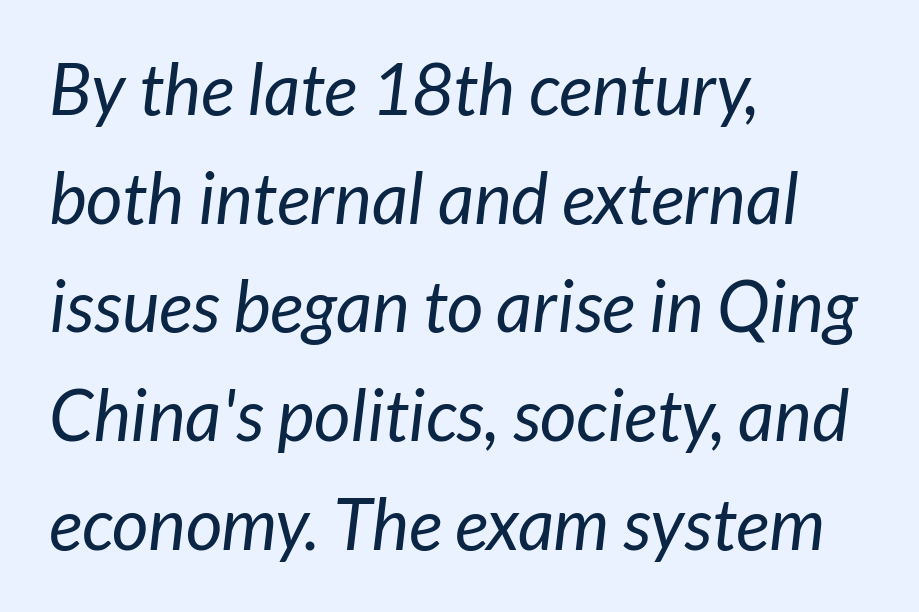
Font category for this specimen: sans-serif. This is not heavy type; no bold has been used. The space directly below the letters is spotless. Is this a fixed-width face? No — the glyphs have proportional, varying widths.
